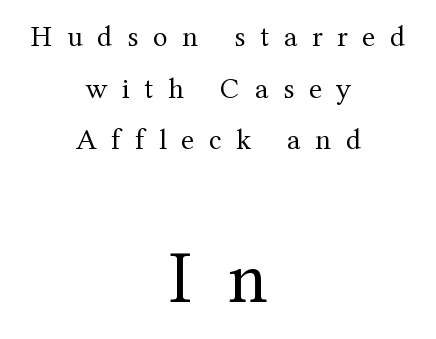
Q: Is the text bold? A: No.
Q: Is the text italic (slanted)? A: No, it is upright.
Q: Is the typeface a serif or a sans-serif typeface? A: Serif.
Q: Is the text underlined? A: No.
Q: How is the paragraph aligned? A: Centered.
Q: Is the spacing between letters normal or unusually wide? A: Unusually wide.
Q: Which block of text is set in a larger size, the first (top) or the second (bottom)? A: The second (bottom) one.
Q: Width (condensed, normal, or wide)? A: Normal.
Q: Stroke contrast? A: Medium.
Q: x-height? A: Medium.
Q: Monospaced? A: No.
